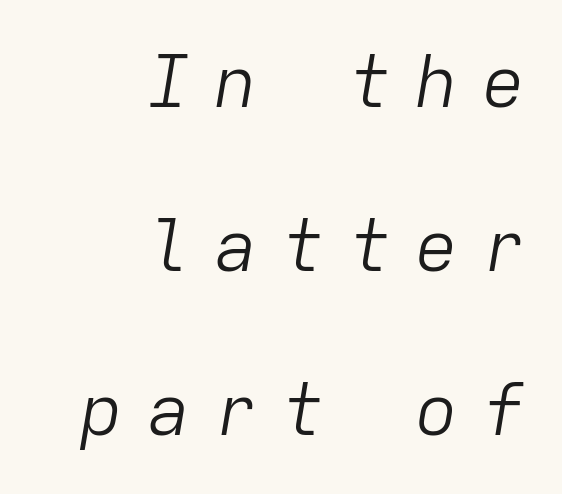
Q: Is the text bold? A: No.
Q: Is the text italic (slanted)? A: Yes, it leans right by about 9 degrees.
Q: Is the text underlined? A: No.
Q: How is the paragraph aligned? A: Right-aligned.
Q: Is the spacing between letters normal or unusually wide? A: Unusually wide.
Q: Is the spacing between lines tight, normal or loose? A: Loose.
Q: Width (condensed, normal, or wide)? A: Normal.
Q: Stroke contrast? A: Low.
Q: x-height? A: Medium.
Q: Monospaced? A: Yes.
